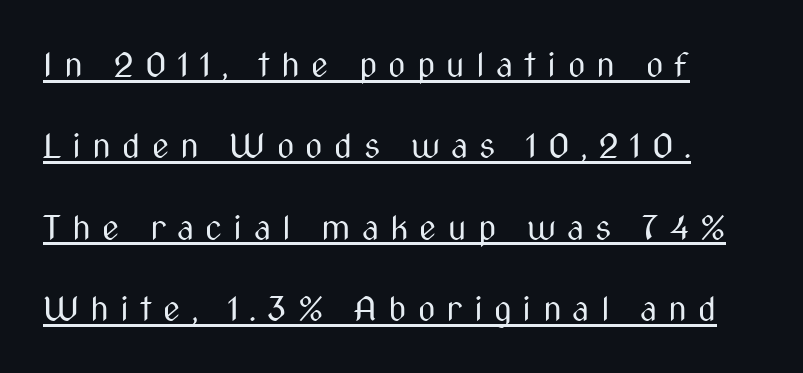
The image shows 34 px regular-weight, condensed sans-serif type, upright; set loose line spacing (2.39x), unusually wide letter spacing (+0.33 em), underlined; medium stroke contrast and a medium x-height.
